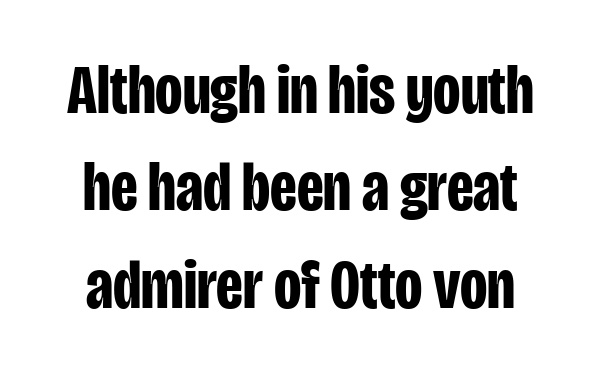
Anything drawn beneath the words? Only blank space. This sample uses an upright cut, with every glyph sitting square on the baseline. What weight is shown? A full bold with thick strokes. Rows of type keep a routine distance in the vertical direction.
